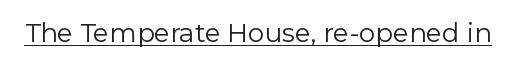
{"italic": "no", "bold": "no", "underline": "yes", "letter_spacing": "normal", "letter_spacing_em": 0.0, "glyph_px": 26}
